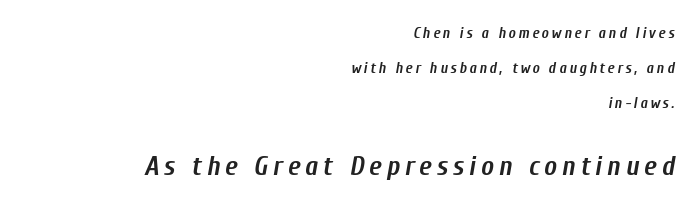
The image shows 27 px bold type, italic (leaning right); set right-aligned, loose line spacing (2.32x), not underlined; the second (bottom) block is 1.8x larger.
